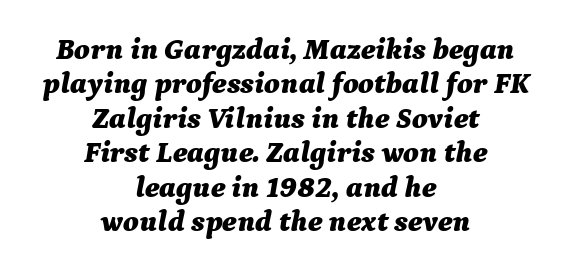
{"italic": "yes", "lean": "right", "slant_degrees": 9, "bold": "yes", "weight": "bold", "width": "normal", "stroke_contrast": "medium", "x_height": "medium", "monospaced": "no", "underline": "no", "align": "center", "line_spacing": "tight", "line_spacing_ratio": 1.15, "letter_spacing": "normal", "letter_spacing_em": 0.0, "glyph_px": 30}
